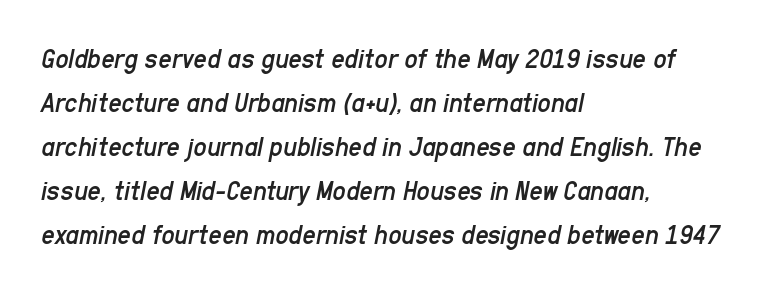
The image shows 29 px regular-weight, condensed type, italic (leaning right); set left-aligned, normal line spacing (1.52x), normal letter spacing, not underlined; low stroke contrast and a medium x-height.
